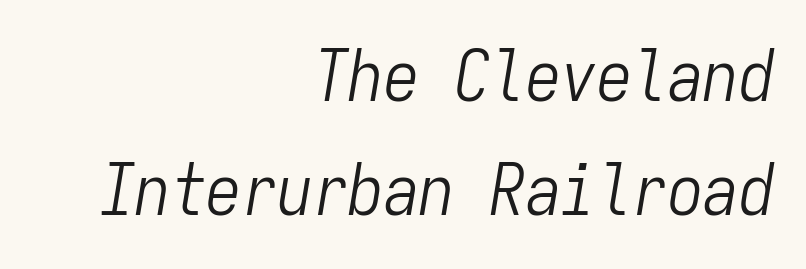
{"italic": "yes", "lean": "right", "slant_degrees": 9, "bold": "no", "weight": "light", "width": "condensed", "stroke_contrast": "low", "x_height": "medium", "monospaced": "yes", "underline": "no", "align": "right", "line_spacing": "normal", "line_spacing_ratio": 1.61, "letter_spacing": "normal", "letter_spacing_em": 0.0, "glyph_px": 71}
